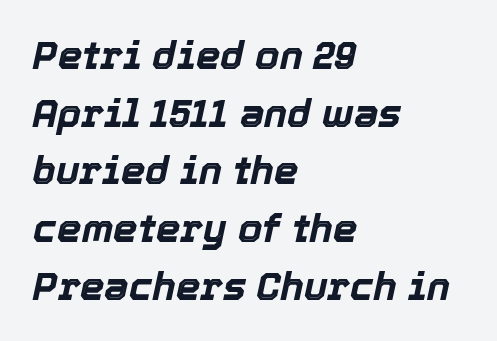
The image shows 39 px bold type, italic (leaning right); set left-aligned, normal line spacing (1.48x), normal letter spacing, not underlined; a medium x-height.
